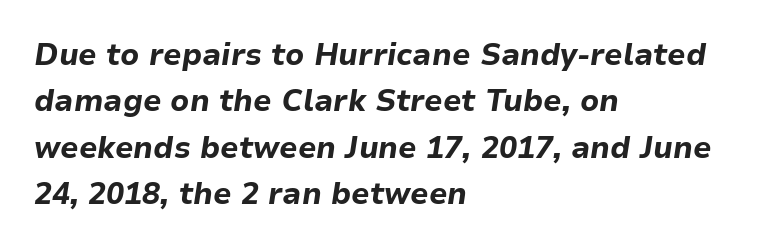
The image shows 30 px bold type, italic (leaning right); set left-aligned, normal line spacing (1.55x), normal letter spacing, not underlined; low stroke contrast and a medium x-height.
